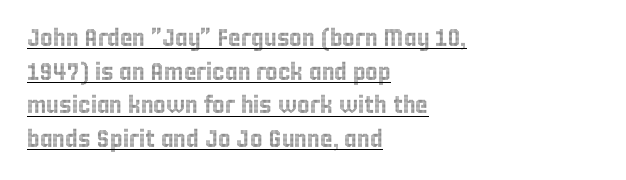
Q: Is the text italic (slanted)? A: No, it is upright.
Q: Is the text underlined? A: Yes.
Q: How is the paragraph aligned? A: Left-aligned.
Q: Is the spacing between letters normal or unusually wide? A: Normal.
Q: Is the spacing between lines tight, normal or loose? A: Normal.
